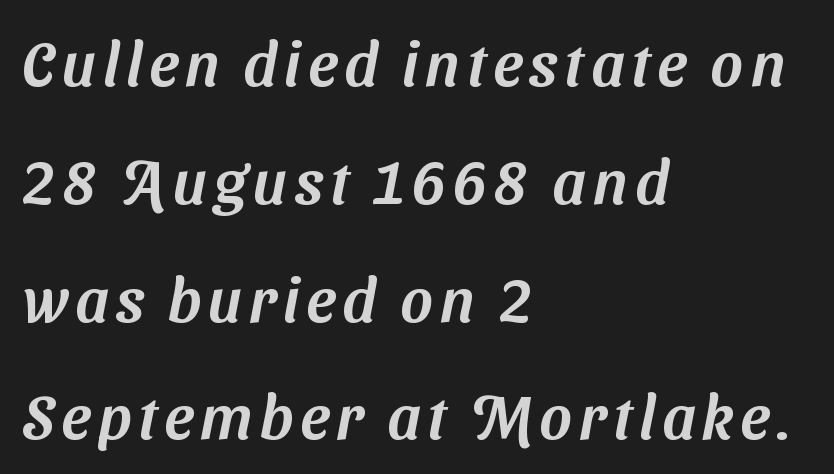
Q: Is the typeface a serif or a sans-serif typeface? A: Sans-serif.
Q: Is the text underlined? A: No.
Q: How is the paragraph aligned? A: Left-aligned.
Q: Is the spacing between lines tight, normal or loose? A: Loose.
Q: Width (condensed, normal, or wide)? A: Normal.
Q: Stroke contrast? A: Medium.
Q: x-height? A: Medium.
Q: Monospaced? A: No.
